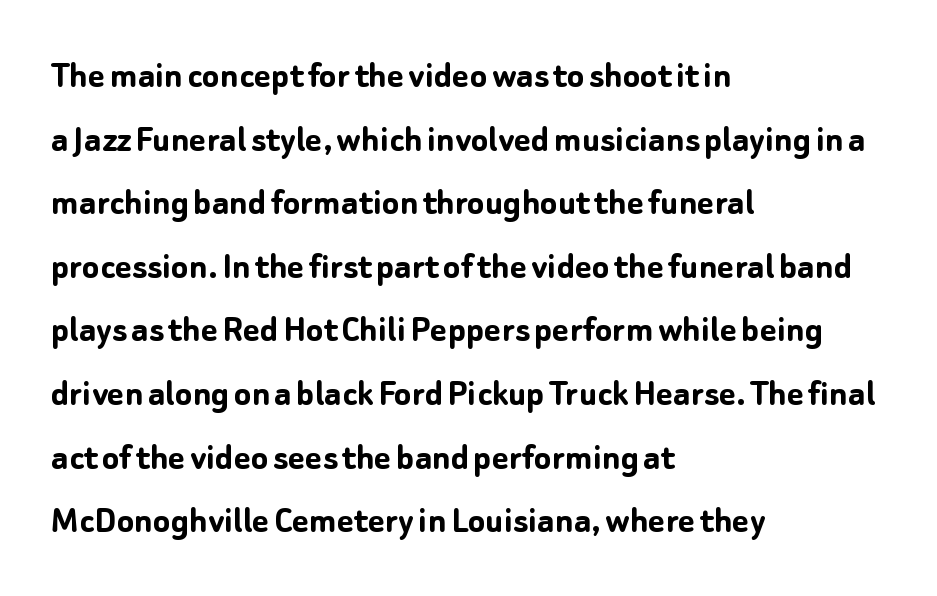
The designer went with a sans here, leaving each stem footless. The gap between lines stays unmarked. Note the varied advance widths — an 'i' is clearly narrower than an 'm'. The face used here is rendered with its standard letterfit. Is the block centered? No — it sits flush against the left margin.
